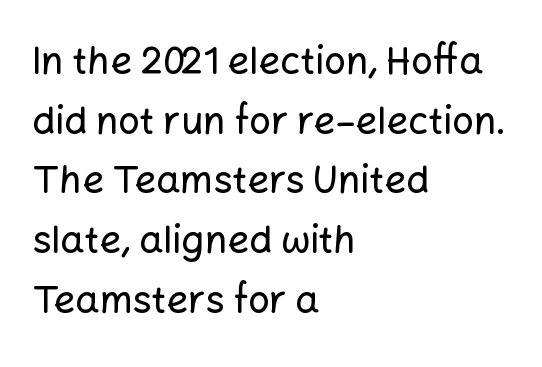
Upright lettering throughout. Line beginnings align vertically; line endings do not. Regarding serifs, this sample does without them. Spacing verdict: proportional, widths tailored to each character. Underline: absent. Words appear dense and cohesive because spacing is normal.
